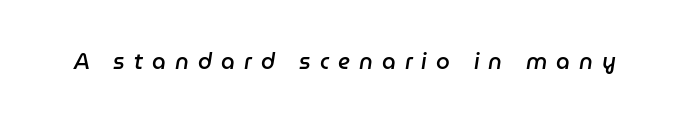
{"italic": "yes", "lean": "right", "slant_degrees": 9, "bold": "semi", "underline": "no", "letter_spacing": "wide", "letter_spacing_em": 0.41, "glyph_px": 22}
